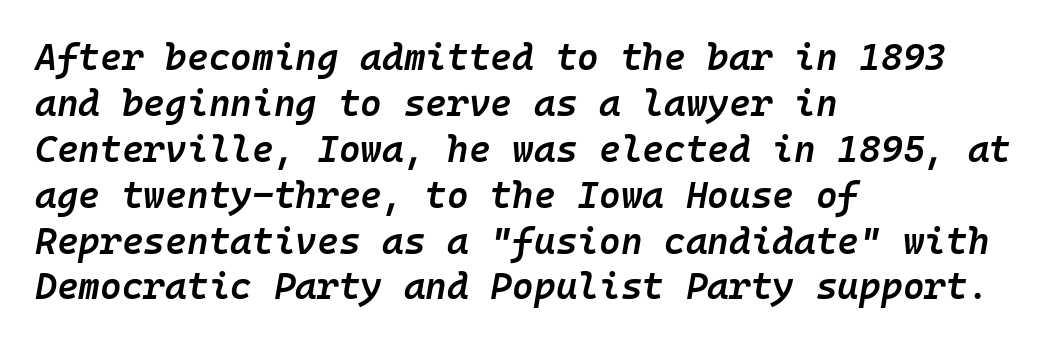
The image shows 37 px semibold type, italic (leaning right), monospaced; set left-aligned, line spacing 1.24x, normal letter spacing, not underlined; low stroke contrast and a medium x-height.
